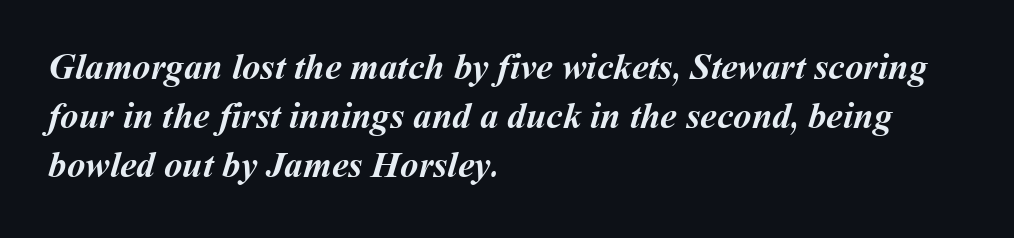
{"bold": "yes", "weight": "semibold", "width": "normal", "stroke_contrast": "medium", "x_height": "medium", "monospaced": "no", "underline": "no", "align": "left", "line_spacing": "normal", "line_spacing_ratio": 1.33, "letter_spacing": "normal", "letter_spacing_em": 0.0, "glyph_px": 37}
